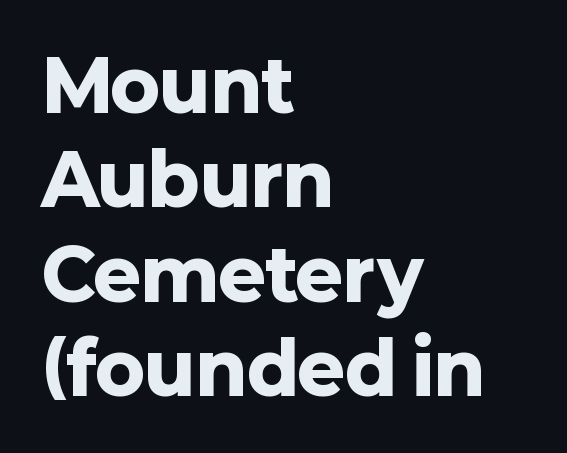
Q: Is the text bold? A: Yes.
Q: Is the text italic (slanted)? A: No, it is upright.
Q: Is the typeface a serif or a sans-serif typeface? A: Sans-serif.
Q: Is the text underlined? A: No.
Q: How is the paragraph aligned? A: Left-aligned.
Q: Is the spacing between letters normal or unusually wide? A: Normal.
Q: Is the spacing between lines tight, normal or loose? A: Normal.
Q: Width (condensed, normal, or wide)? A: Normal.
Q: Stroke contrast? A: Low.
Q: x-height? A: Medium.
Q: Monospaced? A: No.
